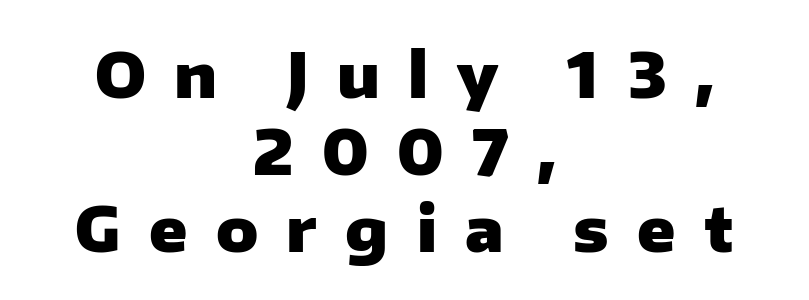
The image shows 62 px heavy sans-serif type, upright; set centered, line spacing 1.24x, unusually wide letter spacing (+0.46 em), not underlined; low stroke contrast and a medium x-height.
